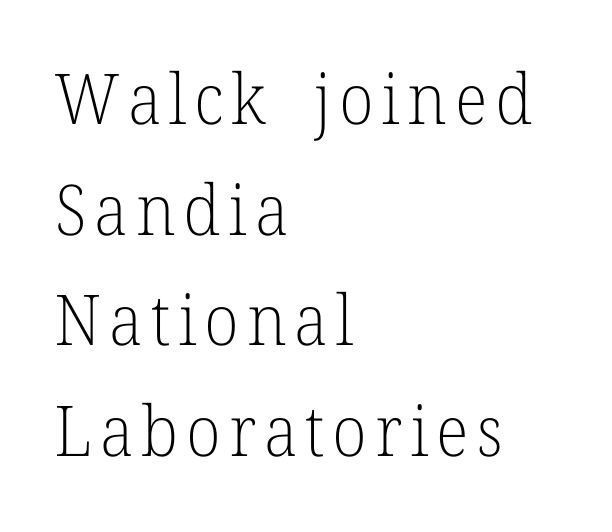
Small tapered or slab feet sit at the stroke ends, so this counts as serif. The rendering anchors every line to the left-hand side. Italic? Not at all — the glyphs are vertical. Nobody drew a line under any word here.
